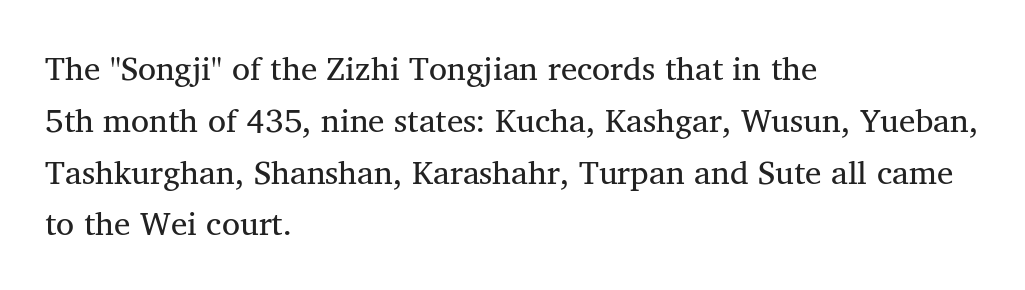
No word sits above an underline. The type family on display is of the serif kind. Vertical spacing — default. Notice how the passage keeps a crisp vertical edge on the left only. Characters follow at the spacing the type designer built in.
